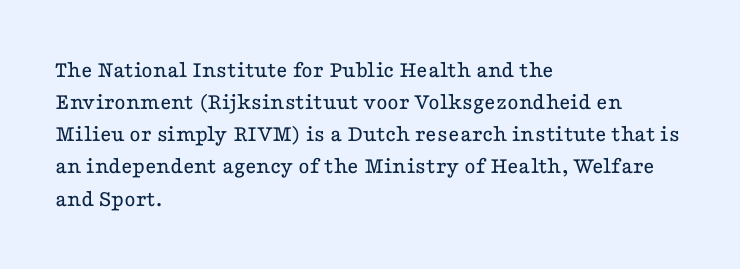
{"italic": "no", "bold": "no", "underline": "no", "align": "left", "line_spacing": "normal", "line_spacing_ratio": 1.34, "letter_spacing": "normal", "letter_spacing_em": 0.0, "glyph_px": 24}
